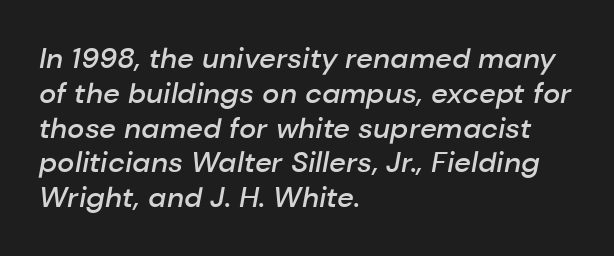
The image shows 29 px semibold type, italic (leaning right); set left-aligned, line spacing 1.2x, normal letter spacing, not underlined; low stroke contrast and a medium x-height.
